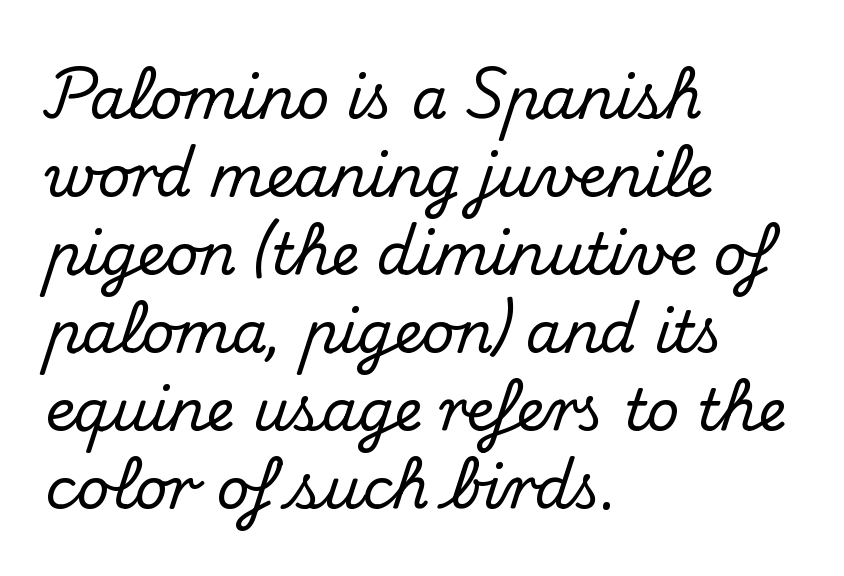
Q: Is the text italic (slanted)? A: Yes.
Q: Is the typeface a serif or a sans-serif typeface? A: Serif.
Q: Is the text underlined? A: No.
Q: How is the paragraph aligned? A: Left-aligned.
Q: Is the spacing between letters normal or unusually wide? A: Normal.
Q: Is the spacing between lines tight, normal or loose? A: Normal.
Q: Width (condensed, normal, or wide)? A: Normal.
Q: Stroke contrast? A: Medium.
Q: x-height? A: Small.
Q: Monospaced? A: No.
